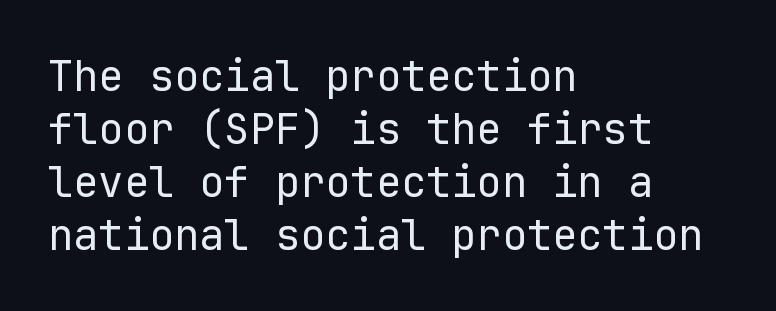
The image shows 42 px regular-weight sans-serif type, upright, monospaced; set left-aligned, normal line spacing (1.26x), normal letter spacing, not underlined; low stroke contrast and a medium x-height.
